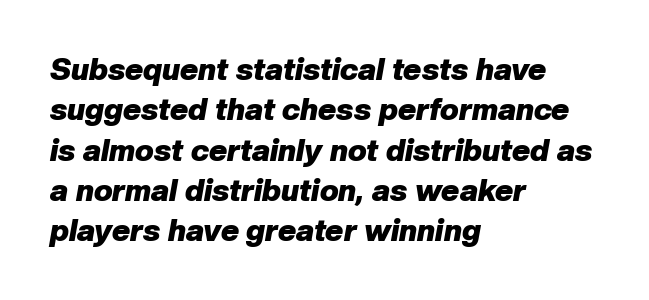
The image shows 31 px heavy type, italic (leaning right); set left-aligned, normal line spacing (1.3x), normal letter spacing, not underlined; low stroke contrast and a medium x-height.
